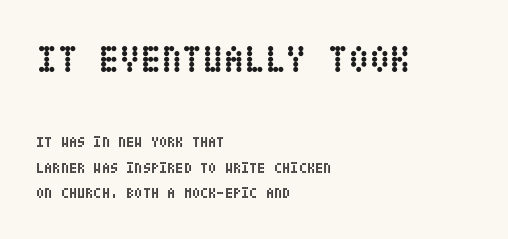
{"italic": "no", "bold": "yes", "weight": "semibold", "width": "condensed", "stroke_contrast": "low", "x_height": "large", "underline": "no", "align": "left", "line_spacing_ratio": 1.72, "letter_spacing": "normal", "letter_spacing_em": 0.0, "larger_block": "first", "size_ratio": 2.53, "glyph_px": 38}
